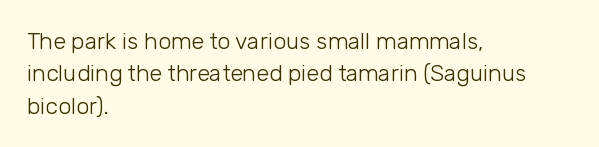
The tracking reads as untouched default to a designer's eye. Layout note: lines flush left. Students, observe: this is what conventionally led text looks like. Underline: absent.
